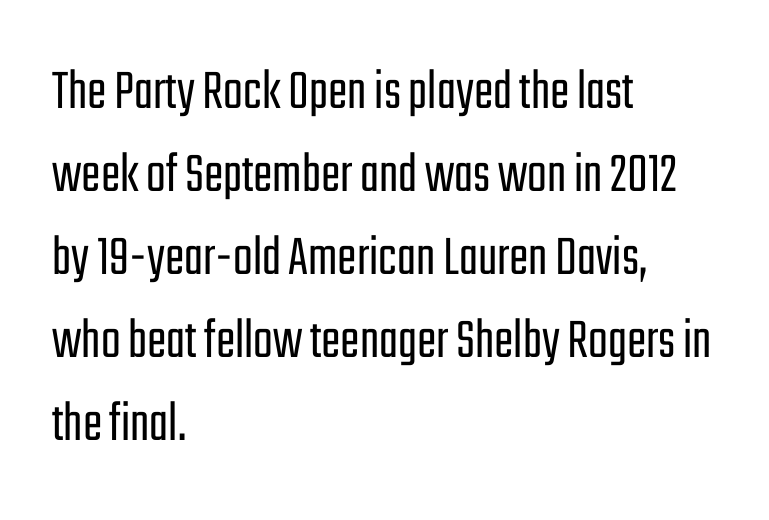
{"serif": "no", "italic": "no", "bold": "no", "weight": "light", "width": "condensed", "stroke_contrast": "low", "x_height": "medium", "monospaced": "no", "underline": "no", "align": "left", "line_spacing": "normal", "line_spacing_ratio": 1.43, "letter_spacing": "normal", "letter_spacing_em": 0.0, "glyph_px": 58}
